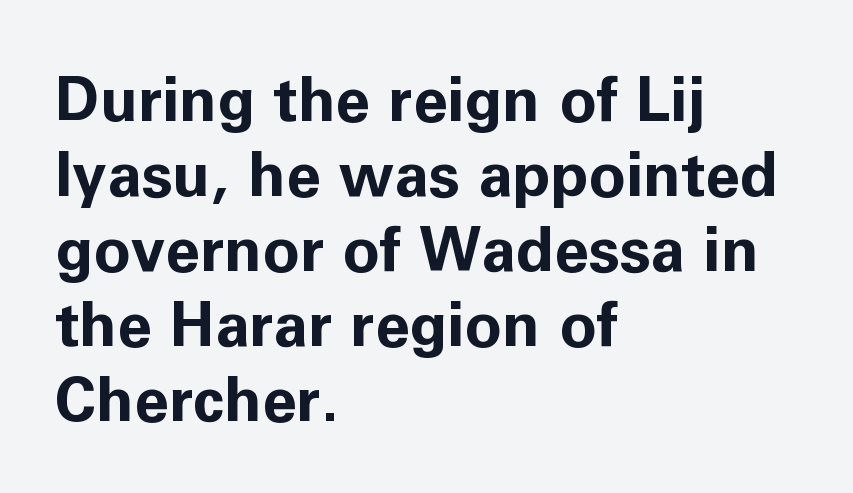
As a designer I'd log this as weight 700, bold. Underlining? Definitely not there. The type is set solid horizontally, with unmodified tracking. The typesetter chose a ragged-right arrangement here. Note the varied advance widths — an 'i' is clearly narrower than an 'm'. A typesetter would label this face a sans.
